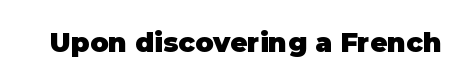
Q: Is the text bold? A: Yes.
Q: Is the text italic (slanted)? A: No, it is upright.
Q: Is the text underlined? A: No.
Q: Is the spacing between letters normal or unusually wide? A: Normal.
